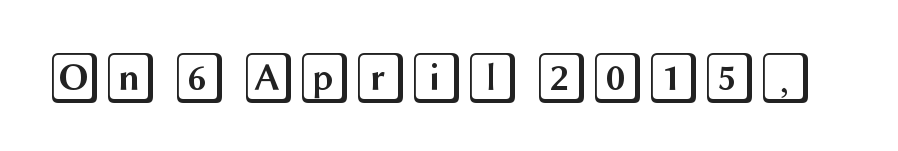
{"italic": "no", "width": "wide", "x_height": "large", "underline": "no", "letter_spacing": "normal", "letter_spacing_em": 0.0, "glyph_px": 51}
